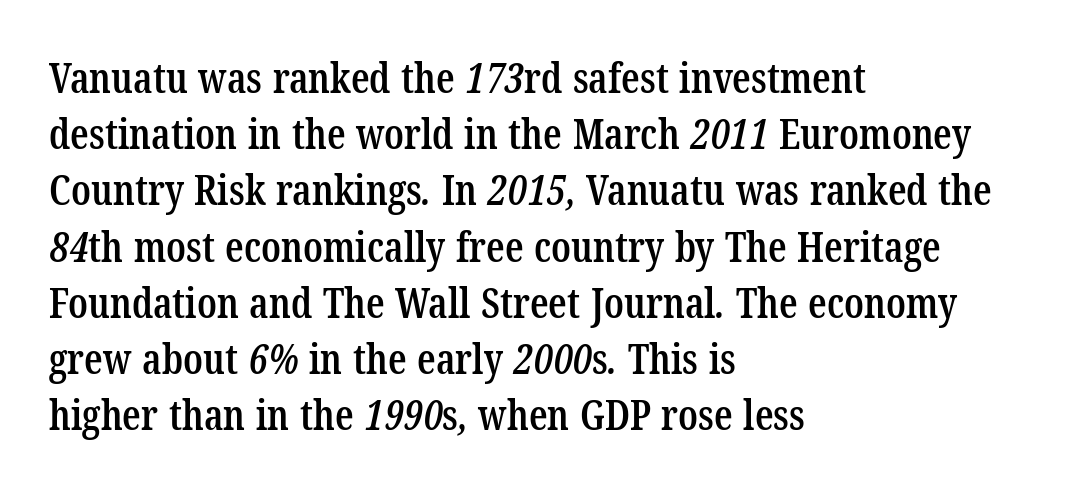
The image shows 41 px semibold, condensed serif type; set left-aligned, normal line spacing (1.37x), normal letter spacing, not underlined; low stroke contrast and a medium x-height.
